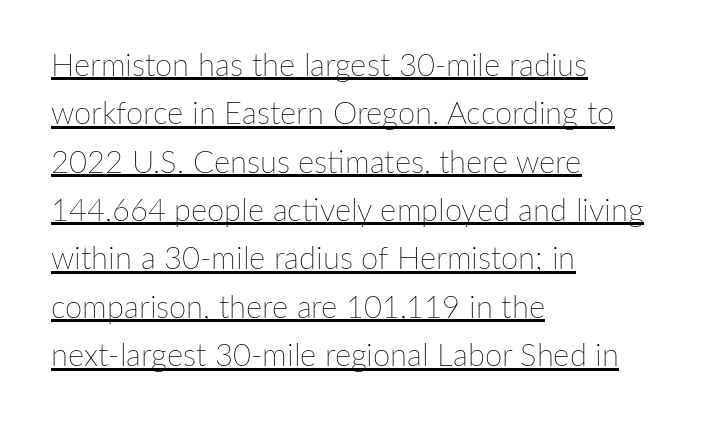
{"italic": "no", "bold": "no", "weight": "thin", "width": "normal", "stroke_contrast": "low", "x_height": "medium", "monospaced": "no", "underline": "yes", "align": "left", "line_spacing": "normal", "line_spacing_ratio": 1.56, "letter_spacing": "normal", "letter_spacing_em": 0.0, "glyph_px": 31}
